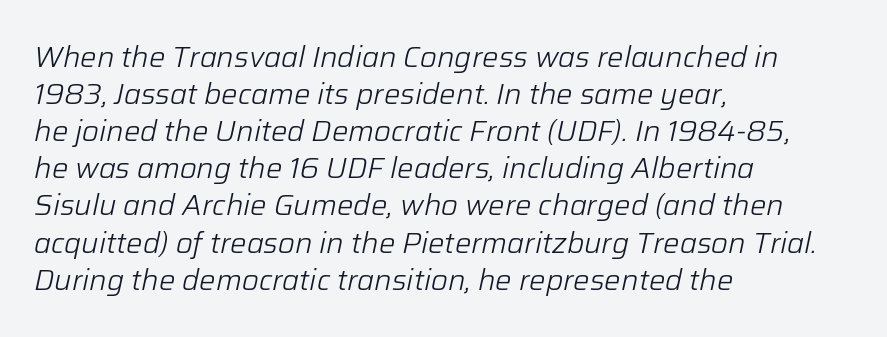
{"italic": "yes", "lean": "right", "slant_degrees": 12, "bold": "no", "weight": "light", "width": "normal", "stroke_contrast": "low", "x_height": "medium", "monospaced": "no", "underline": "no", "align": "left", "line_spacing": "normal", "line_spacing_ratio": 1.28, "letter_spacing": "normal", "letter_spacing_em": 0.0, "glyph_px": 29}
